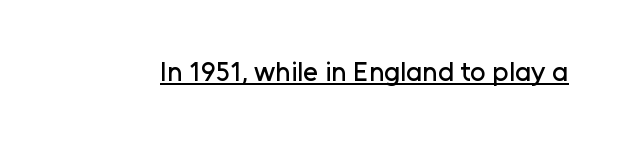
Q: Is the text italic (slanted)? A: No, it is upright.
Q: Is the text underlined? A: Yes.
Q: Is the spacing between letters normal or unusually wide? A: Normal.
